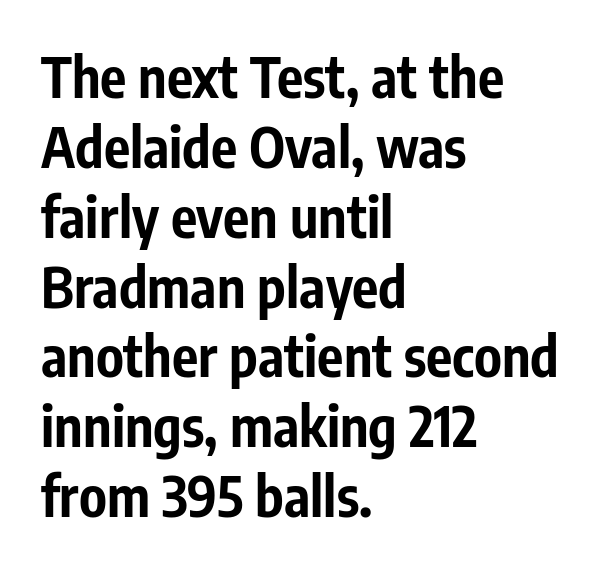
{"serif": "no", "italic": "no", "bold": "yes", "weight": "bold", "width": "condensed", "stroke_contrast": "low", "x_height": "medium", "monospaced": "no", "underline": "no", "align": "left", "line_spacing": "normal", "line_spacing_ratio": 1.27, "letter_spacing": "normal", "letter_spacing_em": 0.0, "glyph_px": 55}
